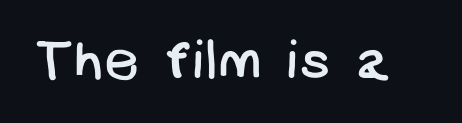
Honestly, the letter spacing is just normal — you wouldn't notice it. Examine the stroke ends and you'll find no serifs. A bare baseline throughout the passage. The cut favours lightness, reaching ordinary text weight at its darkest.
